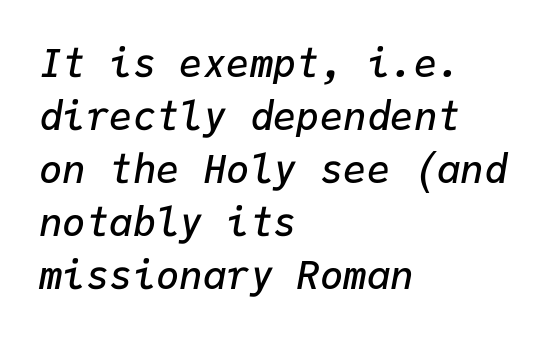
{"italic": "yes", "lean": "right", "slant_degrees": 9, "bold": "semi", "weight": "semibold", "width": "normal", "stroke_contrast": "low", "x_height": "medium", "monospaced": "yes", "underline": "no", "align": "left", "line_spacing": "normal", "line_spacing_ratio": 1.36, "letter_spacing": "normal", "letter_spacing_em": 0.0, "glyph_px": 39}
